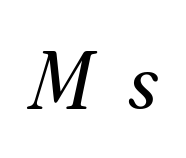
{"serif": "yes", "italic": "yes", "lean": "right", "slant_degrees": 16, "bold": "no", "weight": "regular", "width": "normal", "stroke_contrast": "medium", "x_height": "small", "monospaced": "no", "underline": "no", "letter_spacing": "wide", "letter_spacing_em": 0.47, "glyph_px": 80}
